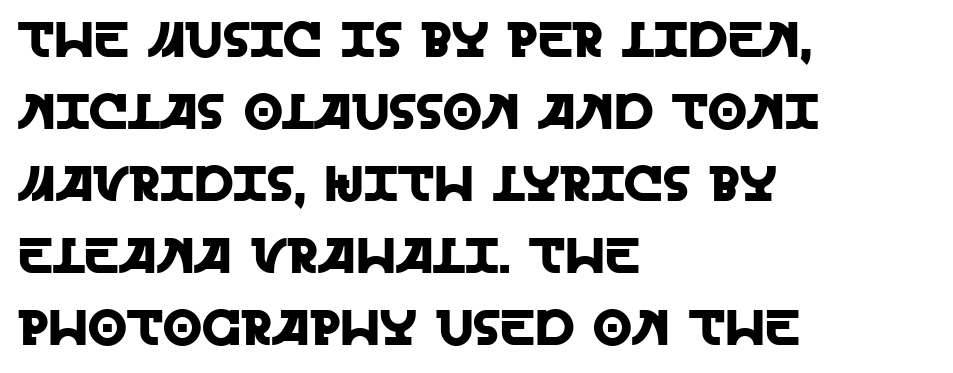
All the whitespace from short lines collects on the right. The tracking reads as untouched default to a designer's eye. The rendering shows plain stroke endings on the letterforms — a sans-serif design. The typography opts for an upright posture over an oblique one. Check the space under the baseline: it is left empty.
